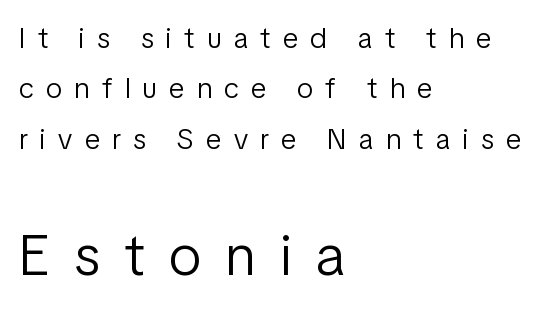
Q: Is the text bold? A: No.
Q: Is the text italic (slanted)? A: No, it is upright.
Q: Is the typeface a serif or a sans-serif typeface? A: Sans-serif.
Q: Is the text underlined? A: No.
Q: How is the paragraph aligned? A: Left-aligned.
Q: Is the spacing between letters normal or unusually wide? A: Unusually wide.
Q: Which block of text is set in a larger size, the first (top) or the second (bottom)? A: The second (bottom) one.
Q: Width (condensed, normal, or wide)? A: Condensed.
Q: Stroke contrast? A: Low.
Q: x-height? A: Medium.
Q: Monospaced? A: No.
